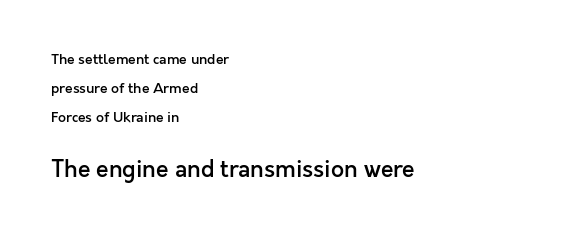
Letters rest on an invisible, unmarked baseline. Here the second block reads like a headline and the first like body copy. Students, note that the glyphs here touch the page at normal intervals. Widely set lines give the paragraph a tall, airy silhouette. Posture: vertical. Stroke thickness is moderately raised; the sample reads as semibold.
